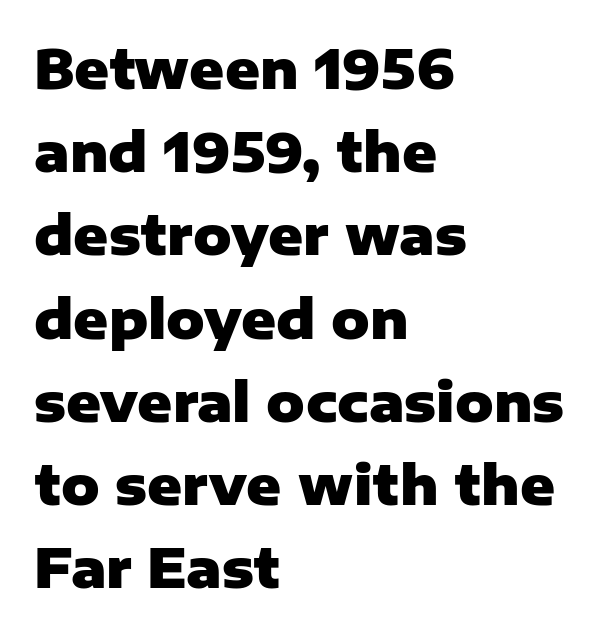
This is sans-serif lettering, the kind often seen on screens and signage. Does the lettering tilt? It doesn't — this is upright. Is this a fixed-width face? No — the glyphs have proportional, varying widths. Every letter is thick-stroked: bold, no question. This block has exactly the height ordinary leading produces. Short and long lines alike share a common starting point at left.
